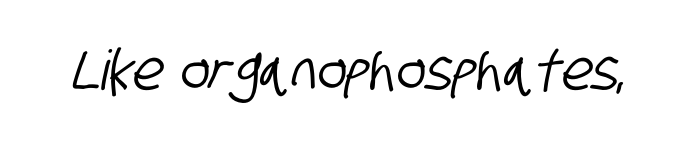
The letters advance in unequal steps, a hallmark of proportional type. Check the space under the baseline: it is left empty. No extra tracking has been applied to these lines. The typeface chosen for these lines omits serifs.
